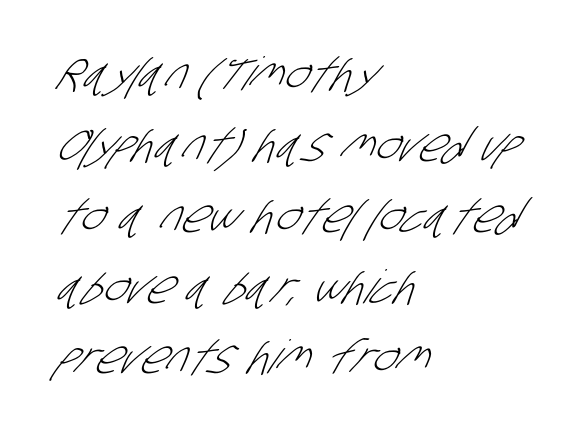
{"serif": "no", "bold": "no", "weight": "light", "width": "condensed", "stroke_contrast": "low", "x_height": "large", "monospaced": "no", "underline": "no", "align": "left", "line_spacing": "normal", "line_spacing_ratio": 1.54, "letter_spacing": "normal", "letter_spacing_em": 0.0, "glyph_px": 46}
